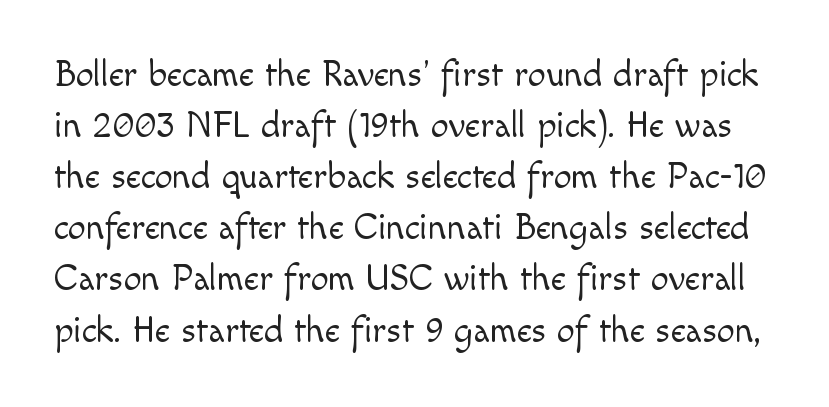
The image shows 36 px light sans-serif type, upright; set normal line spacing (1.42x), normal letter spacing, not underlined; a small x-height.
